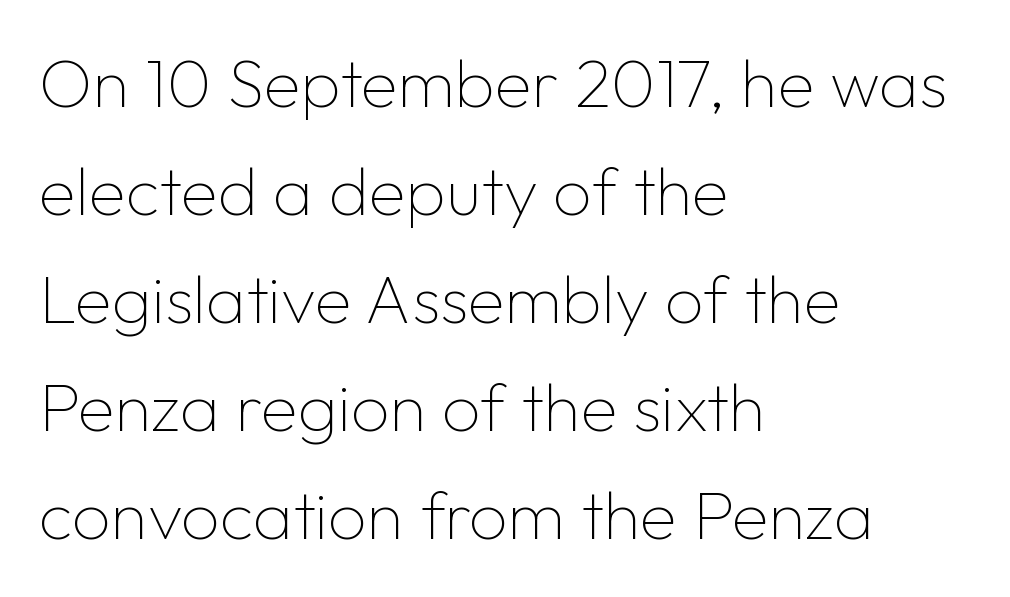
Horizontal bands of white between lines are of average thickness. Is this a fixed-width face? No — the glyphs have proportional, varying widths. Stems here are at most as thick as an everyday book face. Vertical strokes here are truly vertical. Only glyphs here, with clear space below each row. Compared with a centered layout, this one pins lines to the left instead.
